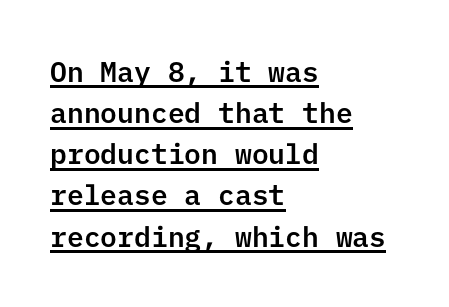
Q: Is the text italic (slanted)? A: No, it is upright.
Q: Is the typeface a serif or a sans-serif typeface? A: Sans-serif.
Q: Is the text underlined? A: Yes.
Q: How is the paragraph aligned? A: Left-aligned.
Q: Is the spacing between letters normal or unusually wide? A: Normal.
Q: Is the spacing between lines tight, normal or loose? A: Normal.
Q: Width (condensed, normal, or wide)? A: Normal.
Q: Stroke contrast? A: Low.
Q: x-height? A: Medium.
